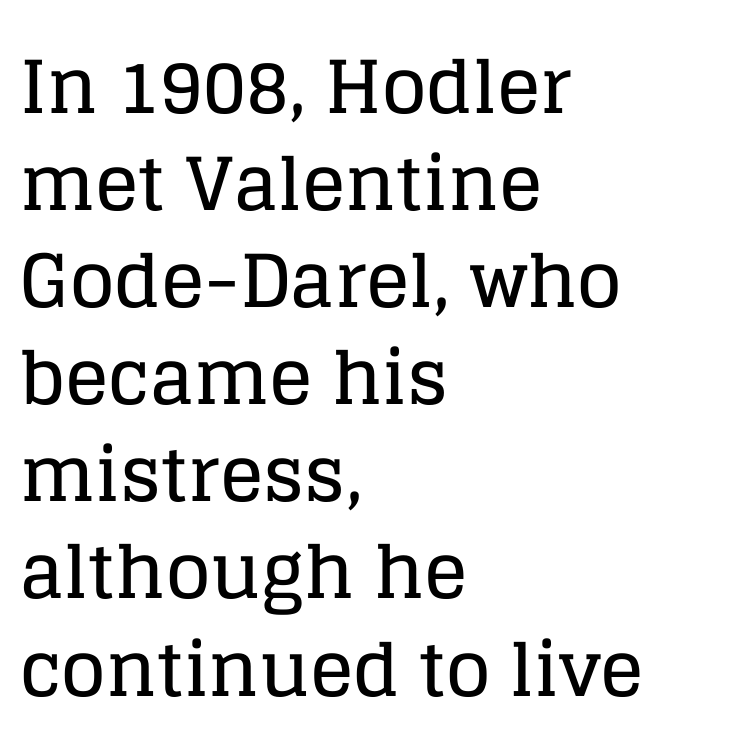
Q: Is the text italic (slanted)? A: No, it is upright.
Q: Is the typeface a serif or a sans-serif typeface? A: Serif.
Q: Is the text underlined? A: No.
Q: How is the paragraph aligned? A: Left-aligned.
Q: Is the spacing between letters normal or unusually wide? A: Normal.
Q: Is the spacing between lines tight, normal or loose? A: Normal.
Q: Width (condensed, normal, or wide)? A: Normal.
Q: Stroke contrast? A: Low.
Q: x-height? A: Large.
Q: Monospaced? A: No.
